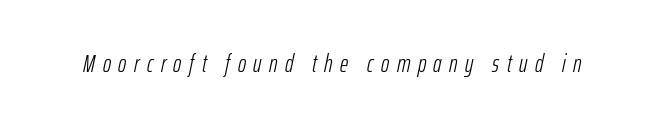
Q: Is the text bold? A: No.
Q: Is the text italic (slanted)? A: Yes, it leans right by about 12 degrees.
Q: Is the text underlined? A: No.
Q: Is the spacing between letters normal or unusually wide? A: Unusually wide.
